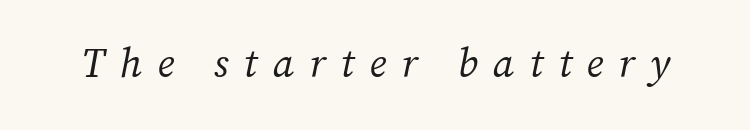
The image shows 41 px regular-weight serif type, italic (leaning right); set unusually wide letter spacing (+0.37 em), not underlined; medium stroke contrast and a medium x-height.
